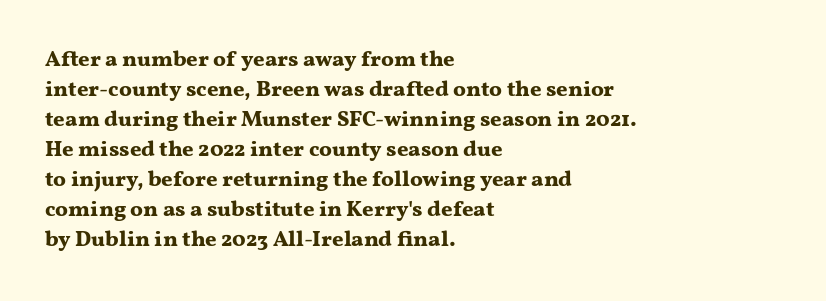
{"italic": "no", "bold": "yes", "underline": "no", "align": "left", "line_spacing": "normal", "line_spacing_ratio": 1.36, "letter_spacing": "normal", "letter_spacing_em": 0.0, "glyph_px": 22}
